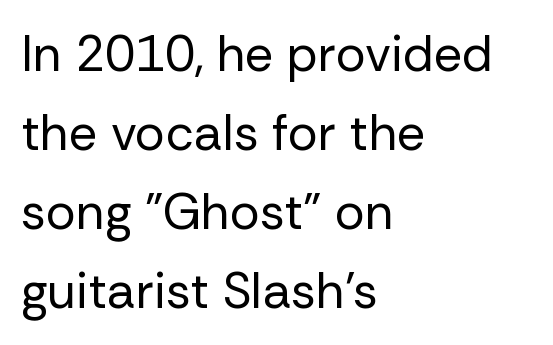
{"serif": "no", "italic": "no", "bold": "no", "weight": "regular", "width": "normal", "stroke_contrast": "low", "x_height": "medium", "monospaced": "no", "underline": "no", "align": "left", "line_spacing": "normal", "line_spacing_ratio": 1.58, "letter_spacing": "normal", "letter_spacing_em": 0.0, "glyph_px": 50}
